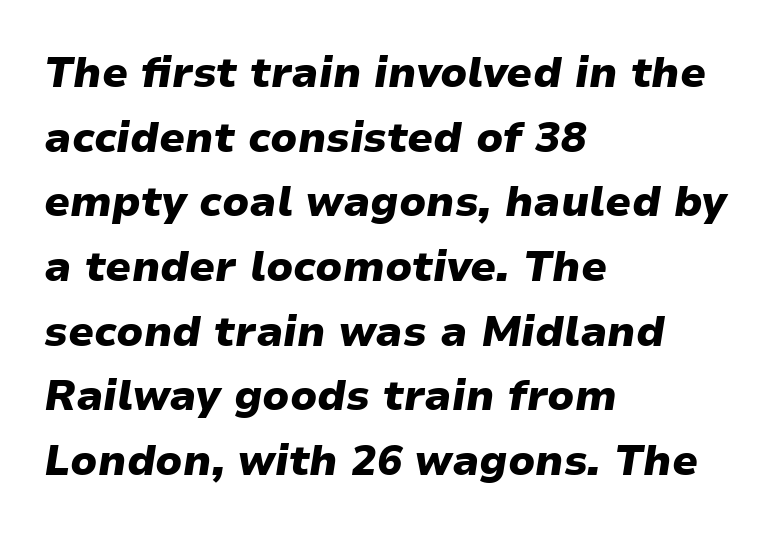
Is this a fixed-width face? No — the glyphs have proportional, varying widths. Normally led — the rows are evenly, conventionally spaced. Type without underlining. You can tell it's italic because the verticals aren't actually vertical. Visually the block forms a straight wall on the left and a jagged coastline on the right.
